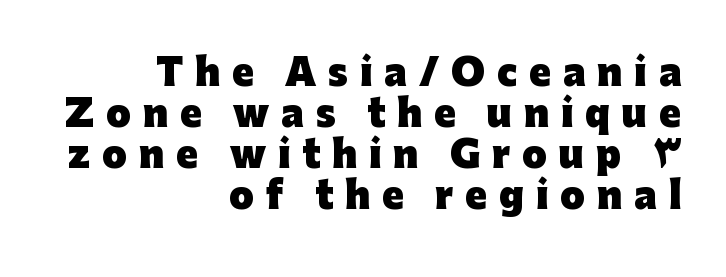
{"serif": "no", "italic": "no", "bold": "yes", "weight": "heavy", "width": "normal", "stroke_contrast": "low", "x_height": "medium", "monospaced": "no", "underline": "no", "align": "right", "line_spacing": "tight", "line_spacing_ratio": 1.14, "letter_spacing": "wide", "letter_spacing_em": 0.33, "glyph_px": 36}
